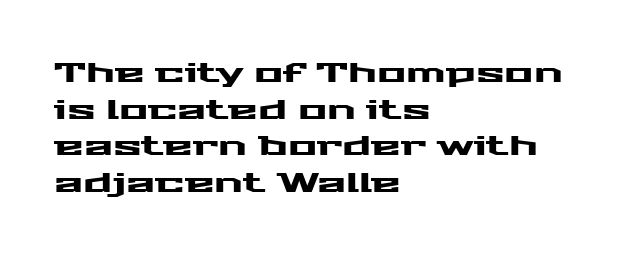
Q: Is the text italic (slanted)? A: No, it is upright.
Q: Is the text underlined? A: No.
Q: How is the paragraph aligned? A: Left-aligned.
Q: Is the spacing between letters normal or unusually wide? A: Normal.
Q: Is the spacing between lines tight, normal or loose? A: Normal.
